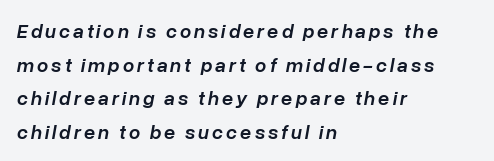
The image shows 20 px text type, italic (leaning right); set left-aligned, normal line spacing (1.68x), not underlined.
